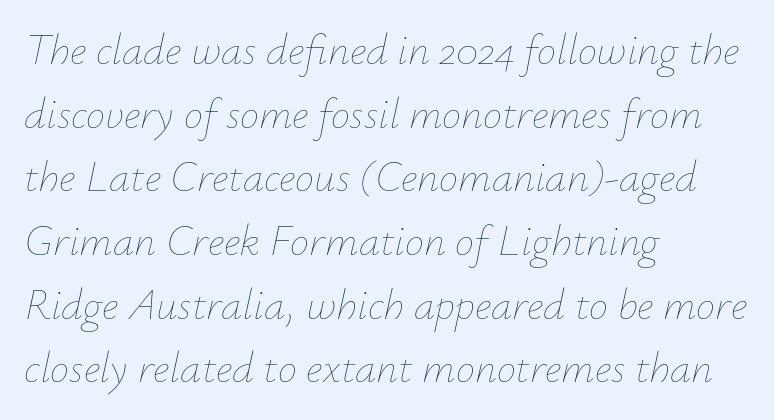
The passage shown leans; its letterforms are oblique. Spacing verdict: proportional, widths tailored to each character. The paragraph shown leans on its left margin. On a weight scale, this lands at 450 or below. The words here are not underlined.
